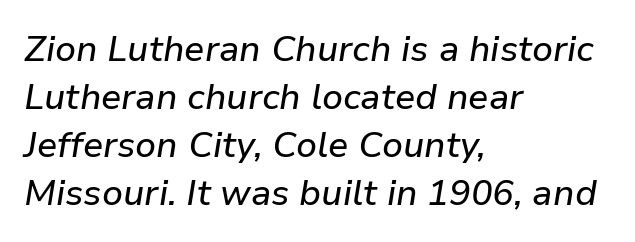
The image shows 36 px text type, italic (leaning right); set left-aligned, normal line spacing (1.33x), normal letter spacing, not underlined; low stroke contrast and a medium x-height.
